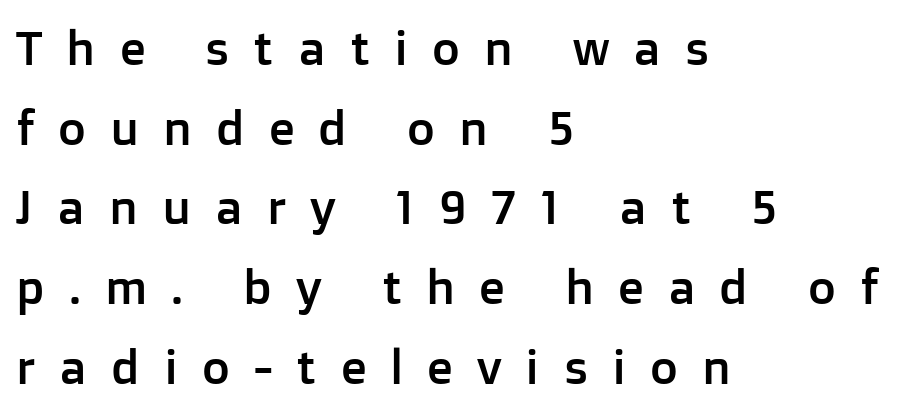
{"serif": "no", "italic": "no", "width": "normal", "stroke_contrast": "low", "x_height": "medium", "monospaced": "no", "underline": "no", "align": "left", "line_spacing": "normal", "line_spacing_ratio": 1.66, "letter_spacing": "wide", "letter_spacing_em": 0.5, "glyph_px": 48}
